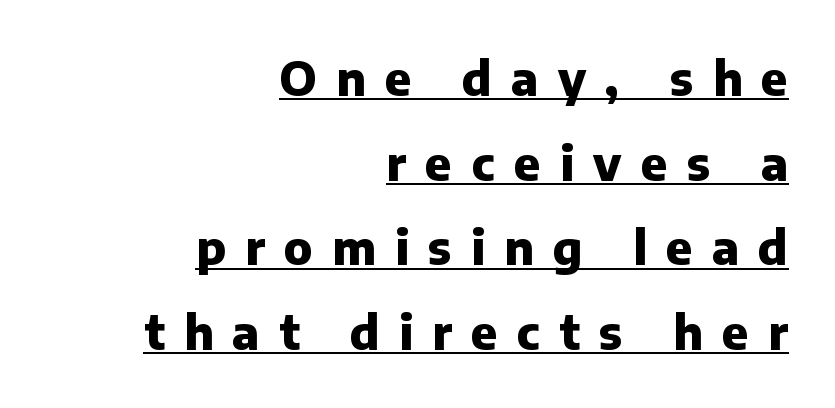
{"serif": "no", "italic": "no", "bold": "yes", "weight": "heavy", "width": "normal", "stroke_contrast": "low", "x_height": "medium", "monospaced": "no", "underline": "yes", "align": "right", "line_spacing_ratio": 1.8, "letter_spacing": "wide", "letter_spacing_em": 0.41, "glyph_px": 47}
